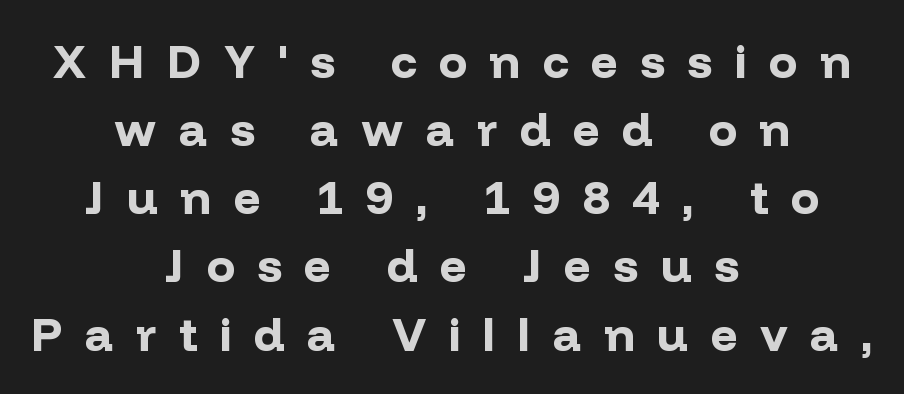
Q: Is the text bold? A: Yes.
Q: Is the text italic (slanted)? A: No, it is upright.
Q: Is the typeface a serif or a sans-serif typeface? A: Sans-serif.
Q: Is the text underlined? A: No.
Q: How is the paragraph aligned? A: Centered.
Q: Is the spacing between letters normal or unusually wide? A: Unusually wide.
Q: Is the spacing between lines tight, normal or loose? A: Normal.
Q: Width (condensed, normal, or wide)? A: Normal.
Q: Stroke contrast? A: Low.
Q: x-height? A: Medium.
Q: Monospaced? A: No.
